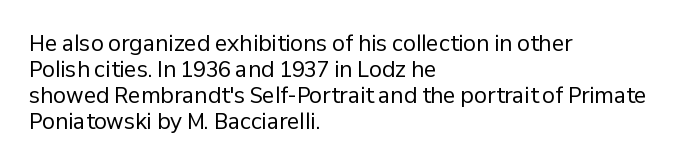
Q: Is the text bold? A: No.
Q: Is the text italic (slanted)? A: No, it is upright.
Q: Is the text underlined? A: No.
Q: How is the paragraph aligned? A: Left-aligned.
Q: Is the spacing between letters normal or unusually wide? A: Normal.
